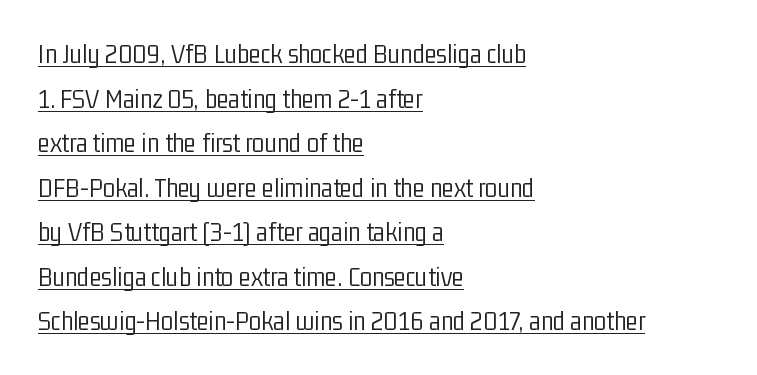
Q: Is the text bold? A: No.
Q: Is the text italic (slanted)? A: No, it is upright.
Q: Is the typeface a serif or a sans-serif typeface? A: Sans-serif.
Q: Is the text underlined? A: Yes.
Q: How is the paragraph aligned? A: Left-aligned.
Q: Is the spacing between letters normal or unusually wide? A: Normal.
Q: Is the spacing between lines tight, normal or loose? A: Normal.
Q: Width (condensed, normal, or wide)? A: Condensed.
Q: Stroke contrast? A: Low.
Q: x-height? A: Medium.
Q: Monospaced? A: No.
